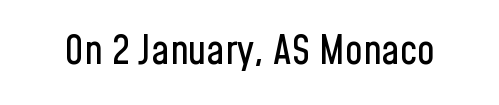
A typesetter would call this zero additional tracking. The rendering uses natural spacing where letterforms have individual widths. No feet cap the strokes, marking this as sans-serif type. These lines were composed using upright roman letters.
